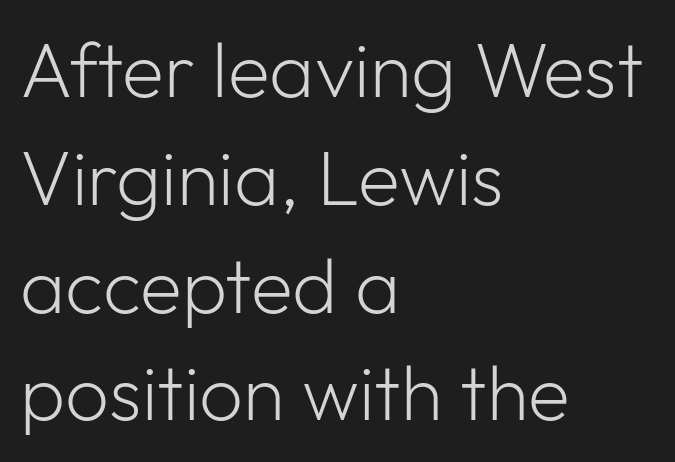
Q: Is the text bold? A: No.
Q: Is the text italic (slanted)? A: No, it is upright.
Q: Is the typeface a serif or a sans-serif typeface? A: Sans-serif.
Q: Is the text underlined? A: No.
Q: How is the paragraph aligned? A: Left-aligned.
Q: Is the spacing between letters normal or unusually wide? A: Normal.
Q: Is the spacing between lines tight, normal or loose? A: Normal.
Q: Width (condensed, normal, or wide)? A: Normal.
Q: Stroke contrast? A: Low.
Q: x-height? A: Medium.
Q: Monospaced? A: No.
